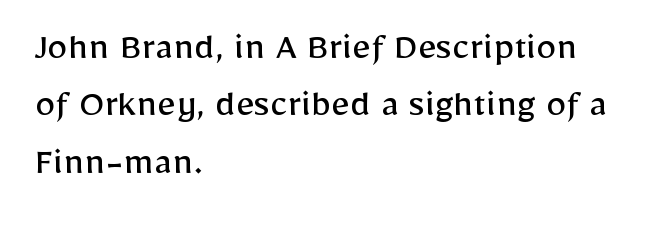
{"serif": "no", "italic": "no", "bold": "no", "weight": "regular", "width": "normal", "stroke_contrast": "low", "x_height": "medium", "monospaced": "no", "underline": "no", "align": "left", "line_spacing": "normal", "line_spacing_ratio": 1.4, "letter_spacing": "normal", "letter_spacing_em": 0.0, "glyph_px": 41}
